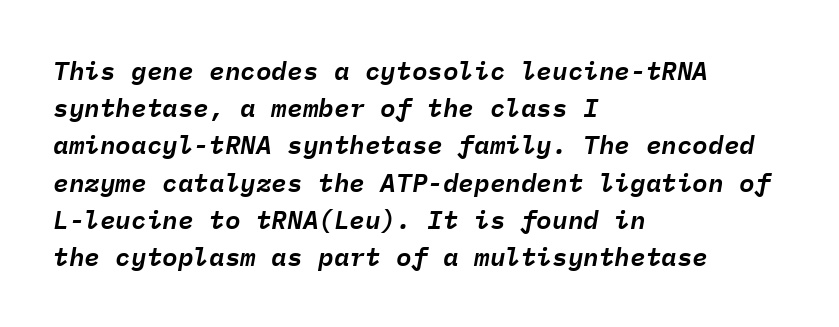
Q: Is the text italic (slanted)? A: Yes, it leans right by about 9 degrees.
Q: Is the text underlined? A: No.
Q: How is the paragraph aligned? A: Left-aligned.
Q: Is the spacing between letters normal or unusually wide? A: Normal.
Q: Is the spacing between lines tight, normal or loose? A: Normal.
